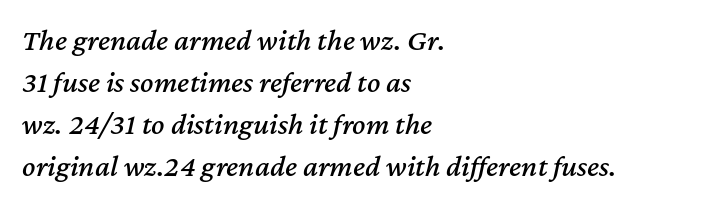
The image shows 31 px text type, italic (leaning right); set left-aligned, normal line spacing (1.36x), normal letter spacing, not underlined; medium stroke contrast and a medium x-height.
